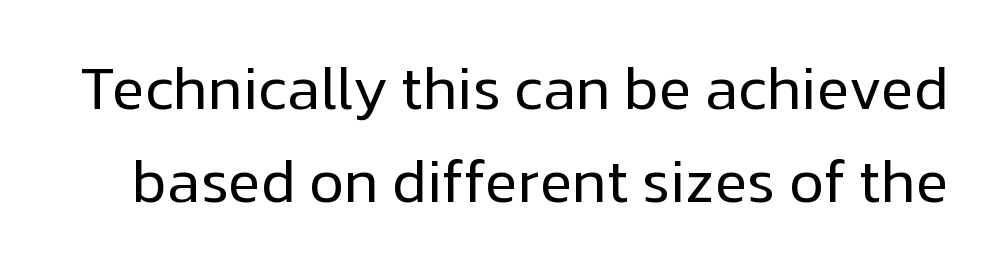
The image shows 60 px regular-weight sans-serif type, upright; set normal line spacing (1.55x), normal letter spacing, not underlined; low stroke contrast and a medium x-height.
